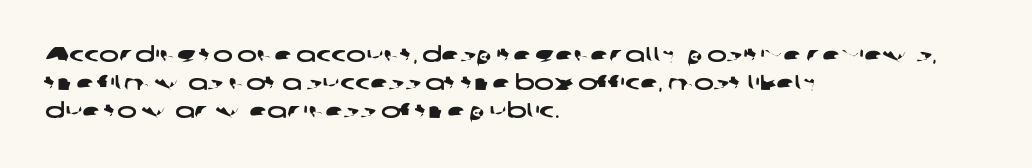
The image shows 21 px text type; set left-aligned, normal line spacing (1.33x), normal letter spacing, not underlined.
